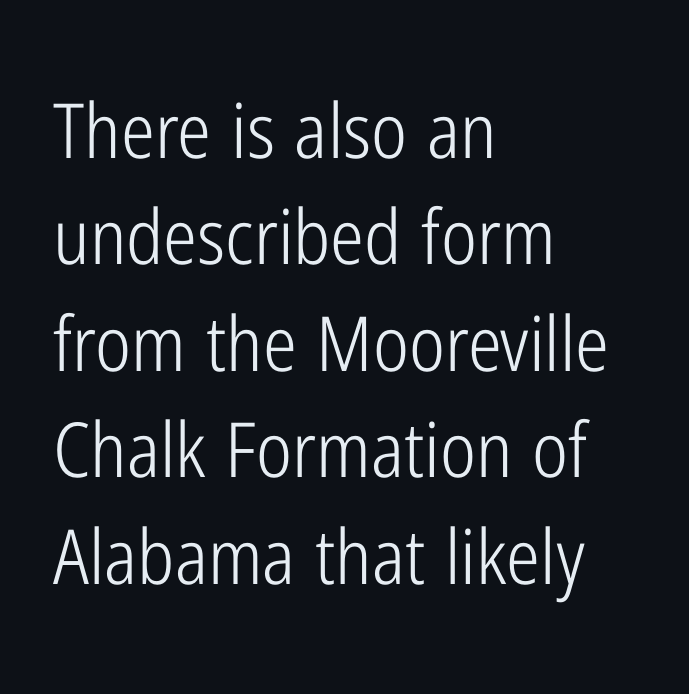
Q: Is the text bold? A: No.
Q: Is the text italic (slanted)? A: No, it is upright.
Q: Is the typeface a serif or a sans-serif typeface? A: Sans-serif.
Q: Is the text underlined? A: No.
Q: How is the paragraph aligned? A: Left-aligned.
Q: Is the spacing between letters normal or unusually wide? A: Normal.
Q: Is the spacing between lines tight, normal or loose? A: Normal.
Q: Width (condensed, normal, or wide)? A: Condensed.
Q: Stroke contrast? A: Low.
Q: x-height? A: Medium.
Q: Monospaced? A: No.
